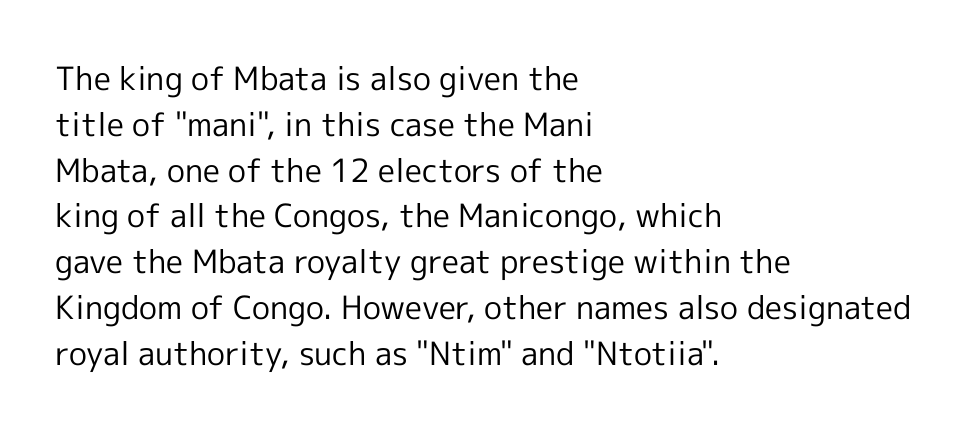
Q: Is the text bold? A: No.
Q: Is the text italic (slanted)? A: No, it is upright.
Q: Is the typeface a serif or a sans-serif typeface? A: Sans-serif.
Q: Is the text underlined? A: No.
Q: How is the paragraph aligned? A: Left-aligned.
Q: Is the spacing between letters normal or unusually wide? A: Normal.
Q: Is the spacing between lines tight, normal or loose? A: Normal.
Q: Width (condensed, normal, or wide)? A: Normal.
Q: x-height? A: Medium.
Q: Monospaced? A: No.
